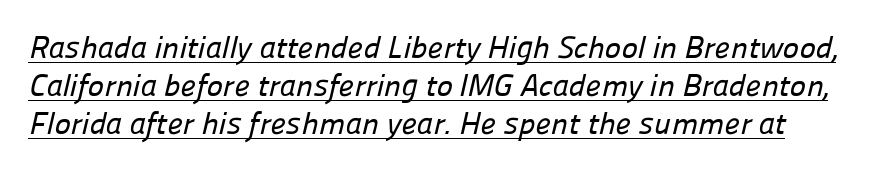
Q: Is the typeface a serif or a sans-serif typeface? A: Sans-serif.
Q: Is the text underlined? A: Yes.
Q: Is the spacing between letters normal or unusually wide? A: Normal.
Q: Width (condensed, normal, or wide)? A: Normal.
Q: Stroke contrast? A: Low.
Q: x-height? A: Medium.
Q: Monospaced? A: No.
